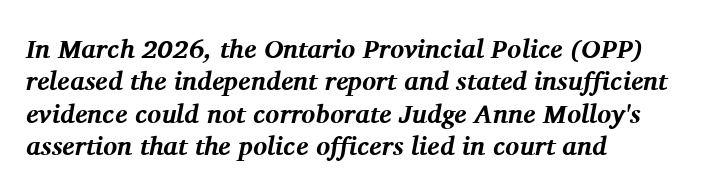
The axis of the letterforms is tilted away from vertical. The paragraph has a hard left edge and a soft right edge. The gaps between neighbouring characters are ordinary and unremarkable. Baseline-to-baseline distance is the conventional proportion of letter height. The passage shown is not underscored anywhere.
